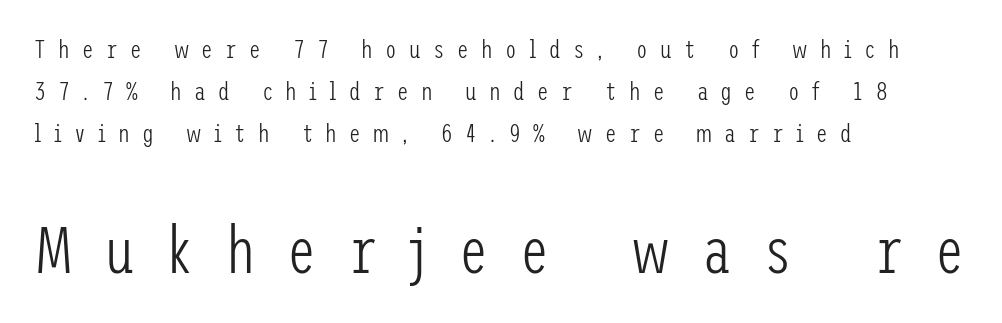
The image shows 66 px light, condensed sans-serif type, upright; set left-aligned, normal line spacing (1.61x), unusually wide letter spacing (+0.47 em), not underlined; the second (bottom) block is 2.54x larger; low stroke contrast and a medium x-height.
